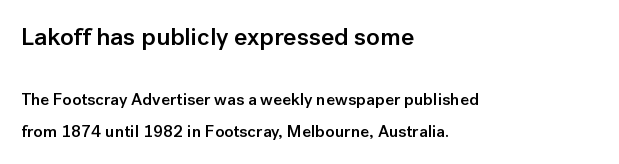
The image shows 25 px text type, upright; set left-aligned, line spacing 1.89x, normal letter spacing, not underlined; the first (top) block is 1.47x larger.
